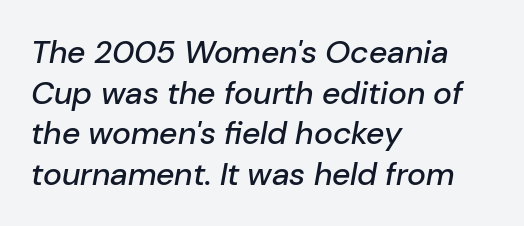
The image shows 32 px text type, italic (leaning right); set left-aligned, normal line spacing (1.27x), normal letter spacing, not underlined; low stroke contrast and a medium x-height.
